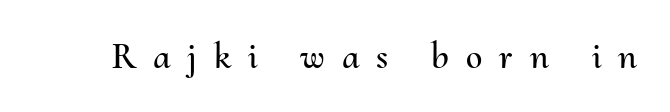
The specimen omits any rule beneath the text block's lines. Do the characters align in a grid? No, the font is proportional. Upright lettering throughout. Look at the tracking — it's clearly loosened, letters drifting apart.
